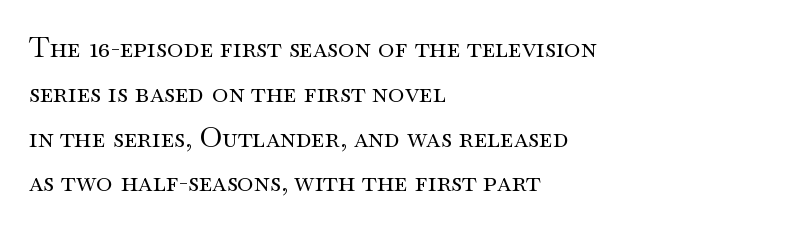
Is there any slant? The stems are plumb. Check the space under the baseline: it is left empty. Normally led — the rows are evenly, conventionally spaced. I'd call this a serif setting — the letters wear small feet. Caption: face not bold, strokes unweighted.
